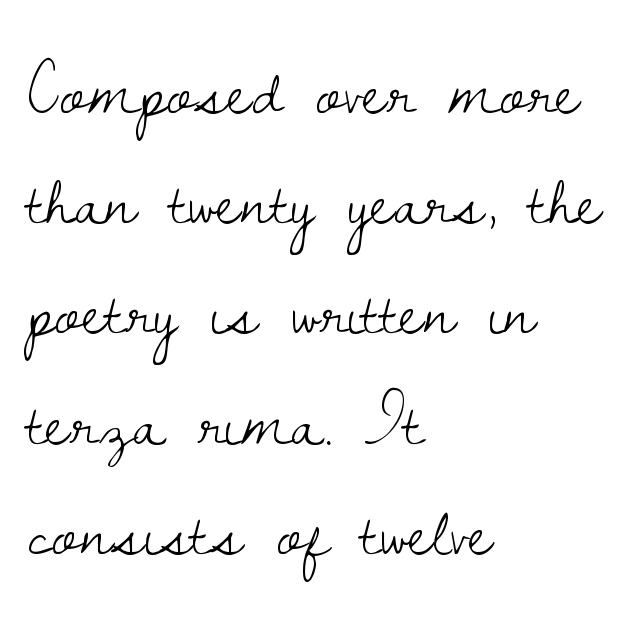
The image shows 75 px light serif type; set left-aligned, normal line spacing (1.47x), normal letter spacing, not underlined; low stroke contrast and a small x-height.
